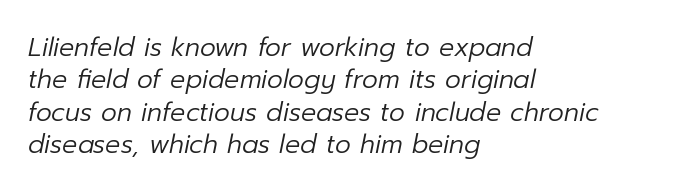
The passage is arranged the way most books set body copy — flush left. Slant detected: the letters are inclined. Decoration check: the copy has no underline. Students, observe: this is what conventionally led text looks like. Inter-character spacing is left at the font's built-in metrics. The passage shown is not bold in any degree.
